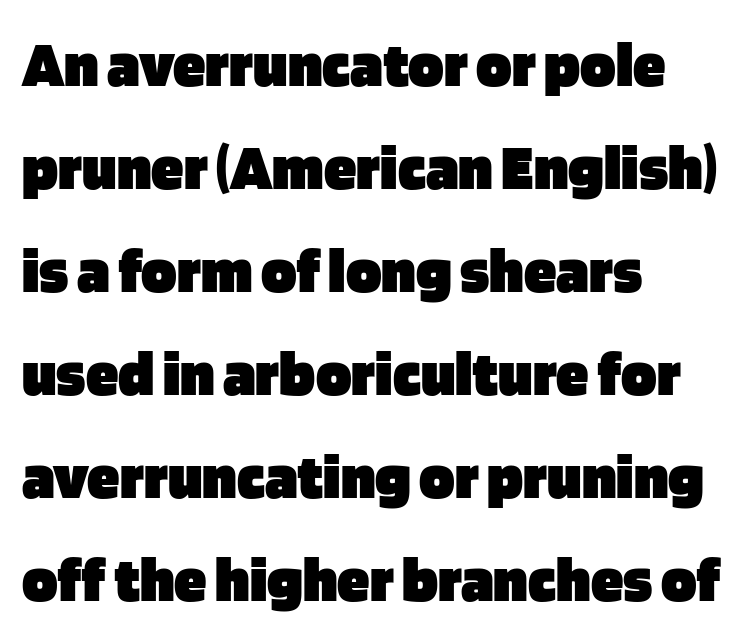
Nobody drew a line under any word here. The typeface chosen for these lines omits serifs. A typesetter would mark this as roman, not italic. The rendering uses natural spacing where letterforms have individual widths. A normal amount of white space separates one row of letters from the next.
